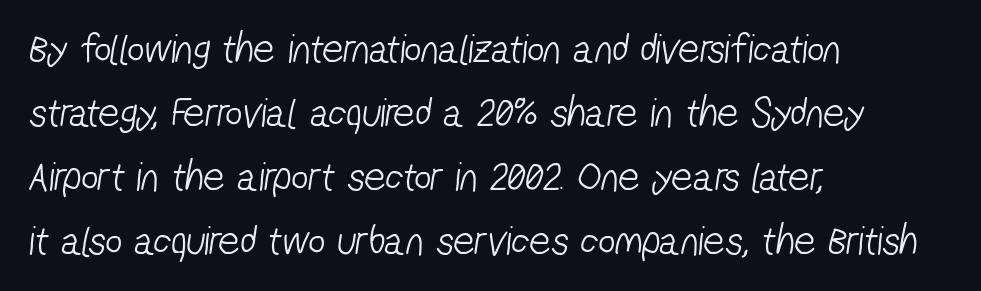
{"serif": "no", "bold": "no", "weight": "light", "width": "condensed", "stroke_contrast": "low", "x_height": "medium", "monospaced": "no", "underline": "no", "align": "left", "line_spacing": "normal", "line_spacing_ratio": 1.52, "letter_spacing": "normal", "letter_spacing_em": 0.0, "glyph_px": 42}
